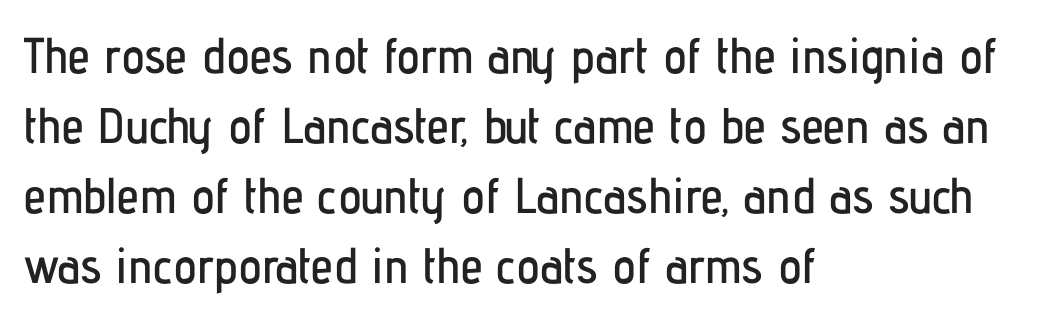
Q: Is the text italic (slanted)? A: No, it is upright.
Q: Is the typeface a serif or a sans-serif typeface? A: Sans-serif.
Q: Is the text underlined? A: No.
Q: How is the paragraph aligned? A: Left-aligned.
Q: Is the spacing between letters normal or unusually wide? A: Normal.
Q: Is the spacing between lines tight, normal or loose? A: Normal.
Q: Width (condensed, normal, or wide)? A: Condensed.
Q: Stroke contrast? A: Low.
Q: x-height? A: Medium.
Q: Monospaced? A: No.
